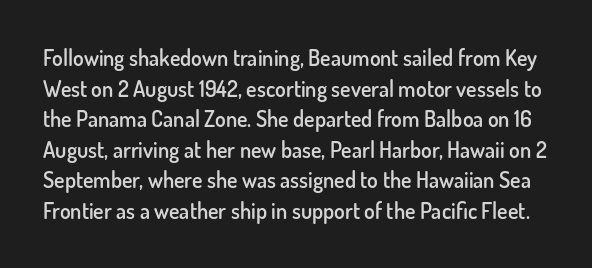
Q: Is the text bold? A: Semi-bold.
Q: Is the text italic (slanted)? A: No, it is upright.
Q: Is the text underlined? A: No.
Q: Is the spacing between letters normal or unusually wide? A: Normal.
Q: Is the spacing between lines tight, normal or loose? A: Normal.
